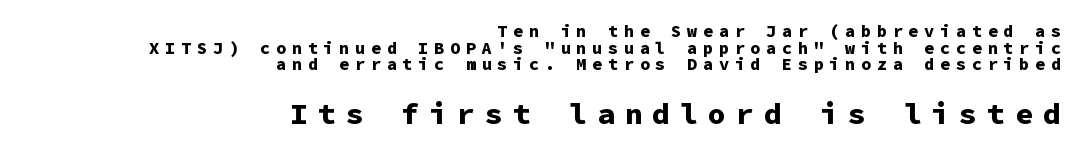
Here the designer chose a console-style face with uniform glyph widths. Where is the straight margin? On the right. The composition opens small and finishes big. Rows of type sit shoulder to shoulder in the vertical direction. Tracking value appears strongly positive — letters spread wide. Bare-footed words on every line.
